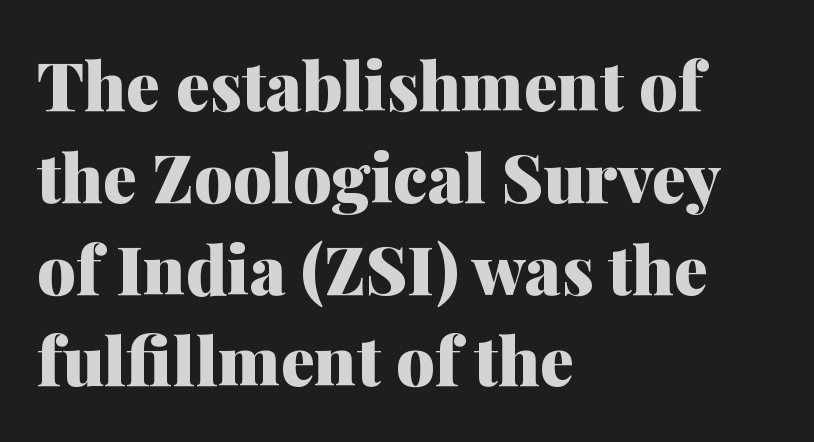
Underlining? Definitely not there. One-word summary of the alignment: left. Do the characters align in a grid? No, the font is proportional. The tracking reads as untouched default to a designer's eye. Style check: upright.
